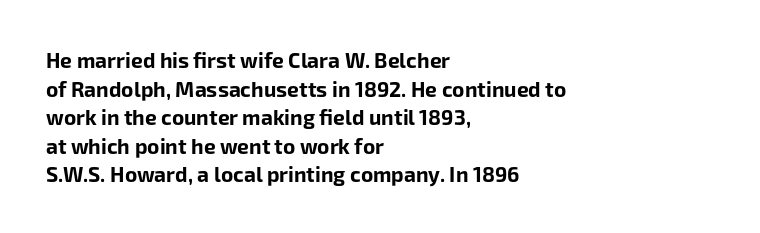
Q: Is the text bold? A: Yes.
Q: Is the text italic (slanted)? A: No, it is upright.
Q: Is the text underlined? A: No.
Q: How is the paragraph aligned? A: Left-aligned.
Q: Is the spacing between letters normal or unusually wide? A: Normal.
Q: Is the spacing between lines tight, normal or loose? A: Normal.
